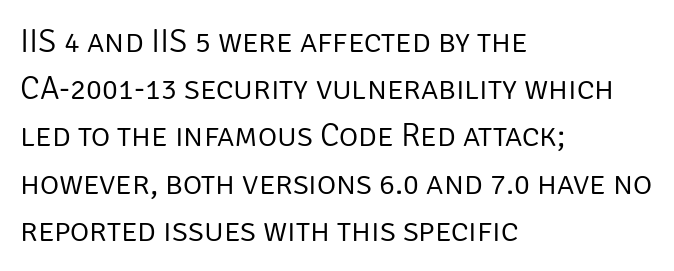
{"serif": "no", "italic": "no", "bold": "no", "weight": "light", "width": "normal", "stroke_contrast": "low", "x_height": "large", "monospaced": "no", "underline": "no", "align": "left", "line_spacing": "normal", "line_spacing_ratio": 1.43, "letter_spacing": "normal", "letter_spacing_em": 0.0, "glyph_px": 33}
